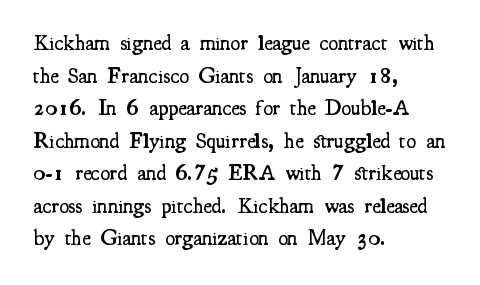
Short and long lines alike share a common starting point at left. Quick note: not italic, upright. In terms of leading, this rendering sits right in the middle. The gap between lines stays unmarked.
